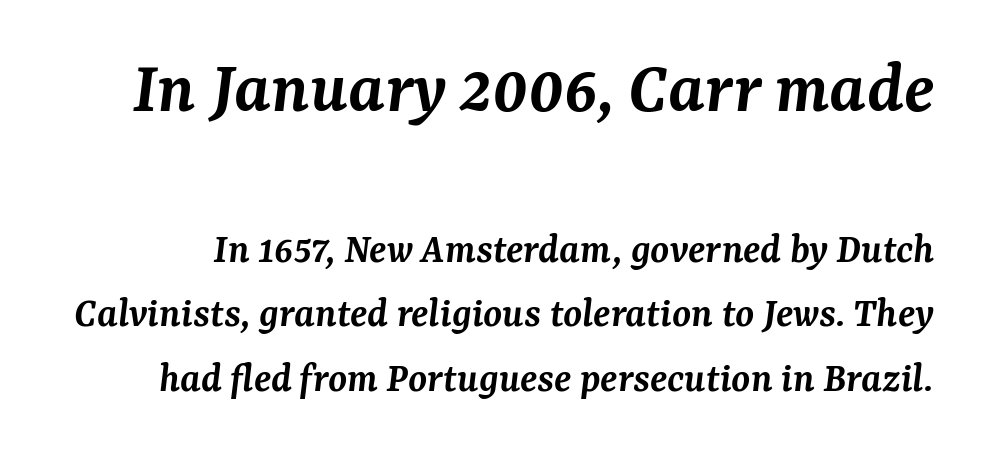
Only glyphs here, with clear space below each row. Italic? Definitely — the glyphs are oblique. Serifs: yes, visible at the terminals of the letterforms. Students, this is semibold: more ink than regular, less than bold. If you squint, the top block still reads clearly — it's the larger of the two. Vertical spacing — default.
